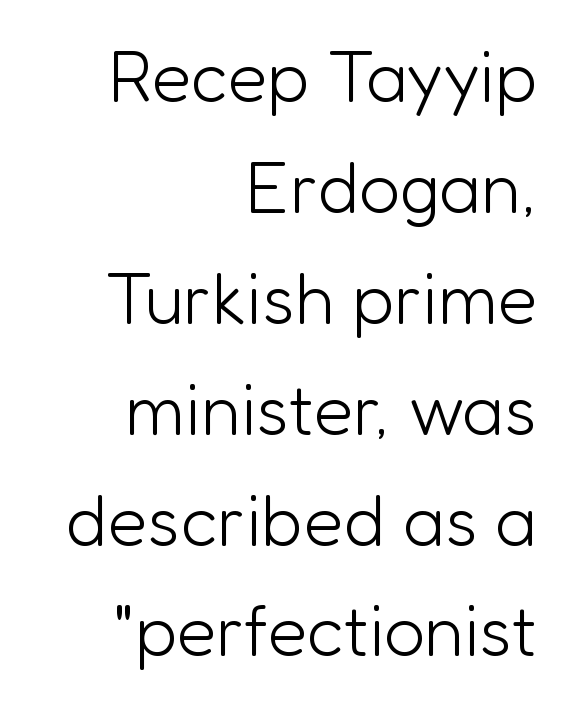
The image shows 72 px light sans-serif type, upright; set right-aligned, normal line spacing (1.54x), normal letter spacing, not underlined; low stroke contrast and a medium x-height.
